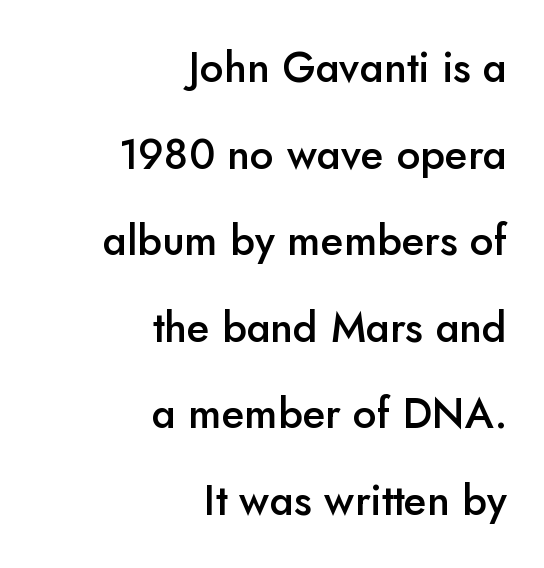
Think of a printed novel: that variable character pitch is what you see here. Words appear dense and cohesive because spacing is normal. Is there much room between lines? Yes — plenty of vertical air separates them. No feet cap the strokes, marking this as sans-serif type.
